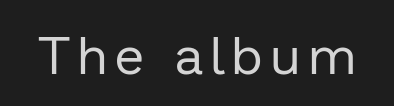
{"serif": "no", "italic": "no", "bold": "no", "weight": "regular", "width": "normal", "stroke_contrast": "low", "x_height": "medium", "monospaced": "no", "underline": "no", "glyph_px": 53}
